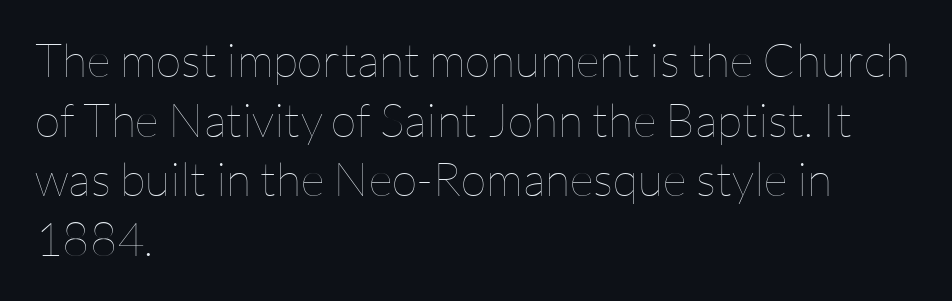
Q: Is the text bold? A: No.
Q: Is the text italic (slanted)? A: No, it is upright.
Q: Is the text underlined? A: No.
Q: How is the paragraph aligned? A: Left-aligned.
Q: Is the spacing between letters normal or unusually wide? A: Normal.
Q: Is the spacing between lines tight, normal or loose? A: Normal.
Q: Width (condensed, normal, or wide)? A: Normal.
Q: Stroke contrast? A: Low.
Q: x-height? A: Medium.
Q: Monospaced? A: No.
